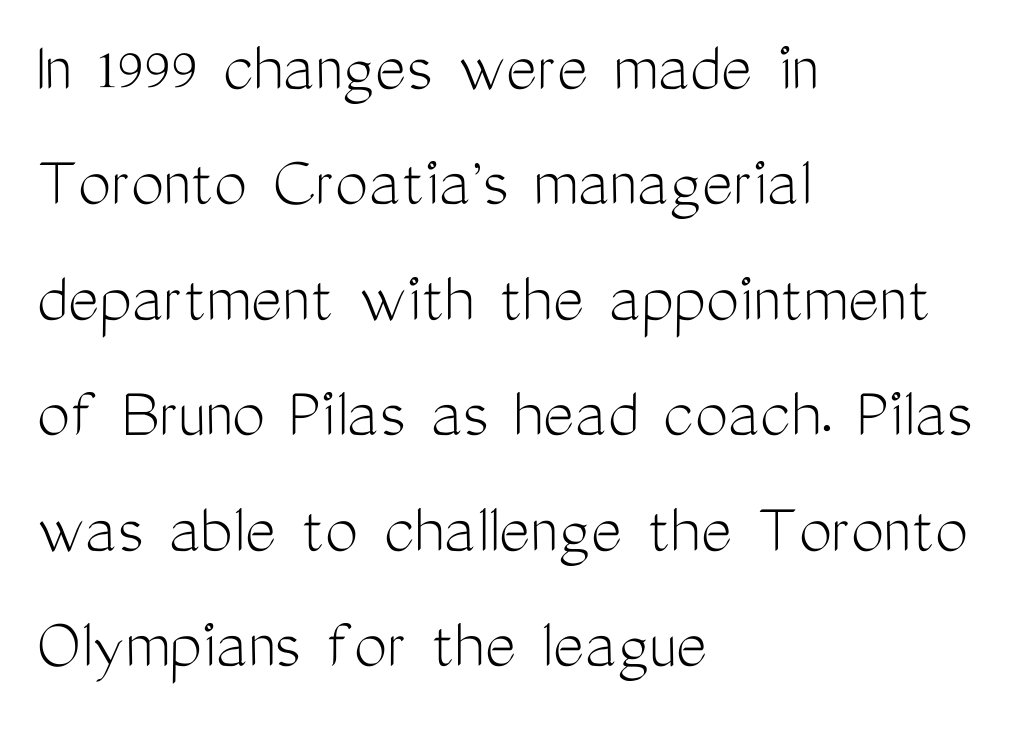
Q: Is the text bold? A: No.
Q: Is the text italic (slanted)? A: No, it is upright.
Q: Is the typeface a serif or a sans-serif typeface? A: Sans-serif.
Q: Is the text underlined? A: No.
Q: How is the paragraph aligned? A: Left-aligned.
Q: Is the spacing between letters normal or unusually wide? A: Normal.
Q: Is the spacing between lines tight, normal or loose? A: Normal.
Q: Width (condensed, normal, or wide)? A: Condensed.
Q: Stroke contrast? A: Medium.
Q: x-height? A: Medium.
Q: Monospaced? A: No.
